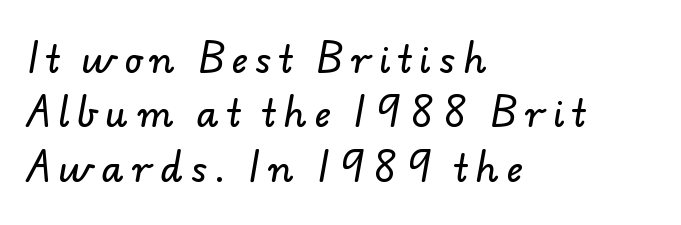
The specimen omits any rule beneath the text block's lines. The vertical gap from one line to the next is medium. I'd call this a sans setting — the letters go barefoot. In terms of letterspacing, this is a distinctly airy, spread setting. Line beginnings align vertically; line endings do not. Spacing verdict: proportional, widths tailored to each character.
